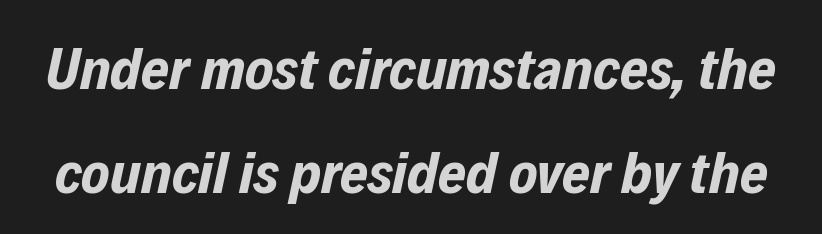
Slant detected: the letters are inclined. Does the weight exceed regular? Yes, all the way to bold. Letter spacing: default. Do the characters align in a grid? No, the font is proportional. No word sits above an underline.
